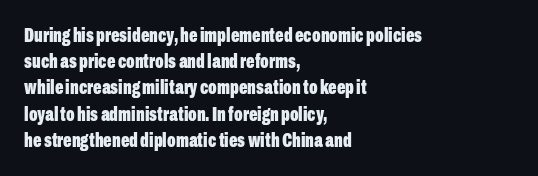
Q: Is the text bold? A: Yes.
Q: Is the text italic (slanted)? A: No, it is upright.
Q: Is the text underlined? A: No.
Q: How is the paragraph aligned? A: Left-aligned.
Q: Is the spacing between letters normal or unusually wide? A: Normal.
Q: Is the spacing between lines tight, normal or loose? A: Normal.
